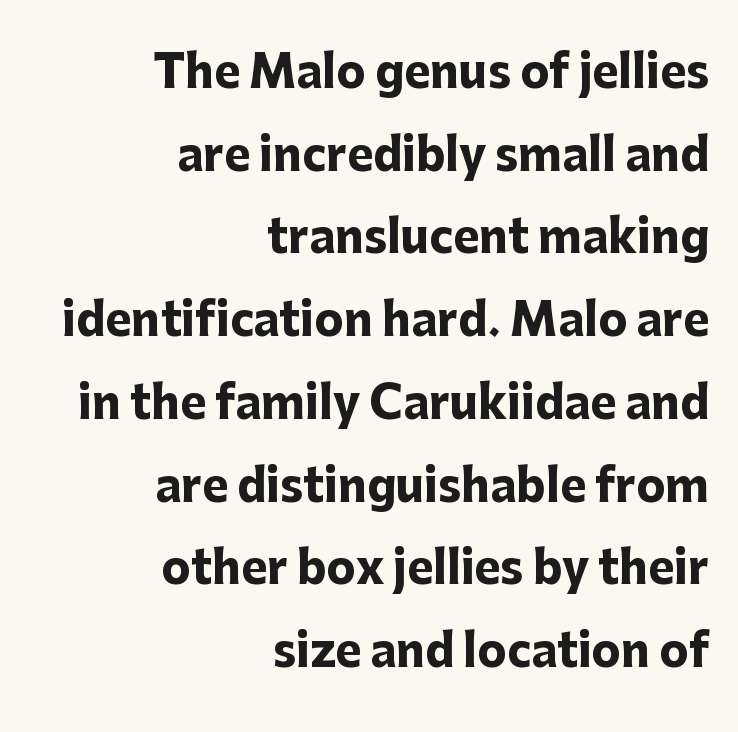
The image shows 44 px heavy sans-serif type, upright; set right-aligned, line spacing 1.88x, normal letter spacing, not underlined; low stroke contrast and a medium x-height.
